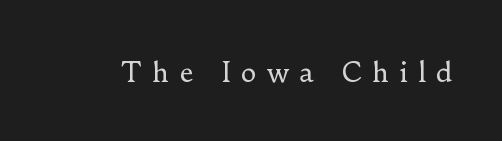
{"italic": "no", "bold": "no", "underline": "no", "letter_spacing": "wide", "letter_spacing_em": 0.36, "glyph_px": 27}
